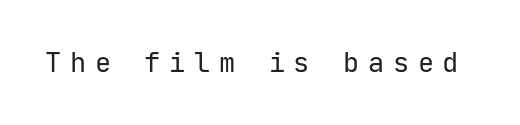
The image shows 27 px text type, upright; set unusually wide letter spacing (+0.32 em), not underlined.
